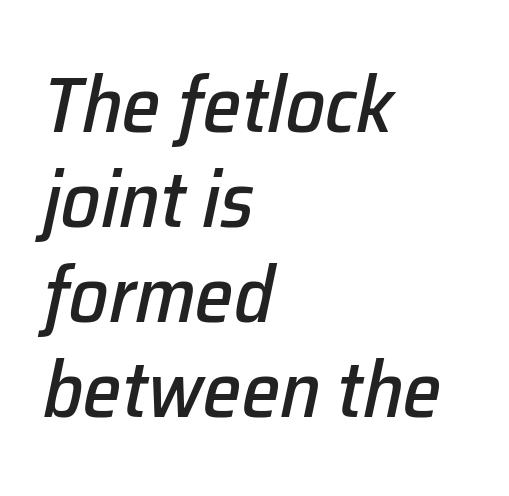
Q: Is the text italic (slanted)? A: Yes, it leans right by about 12 degrees.
Q: Is the text underlined? A: No.
Q: How is the paragraph aligned? A: Left-aligned.
Q: Is the spacing between letters normal or unusually wide? A: Normal.
Q: Width (condensed, normal, or wide)? A: Normal.
Q: Stroke contrast? A: Low.
Q: x-height? A: Medium.
Q: Monospaced? A: No.
